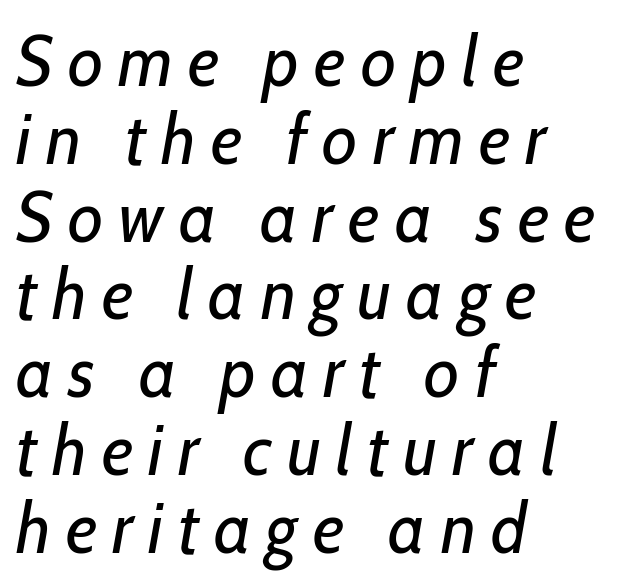
The passage is arranged the way most books set body copy — flush left. The cut favours lightness, reaching ordinary text weight at its darkest. Think of a printed novel: that variable character pitch is what you see here. The tracking reads as deliberately expanded to a designer's eye.
